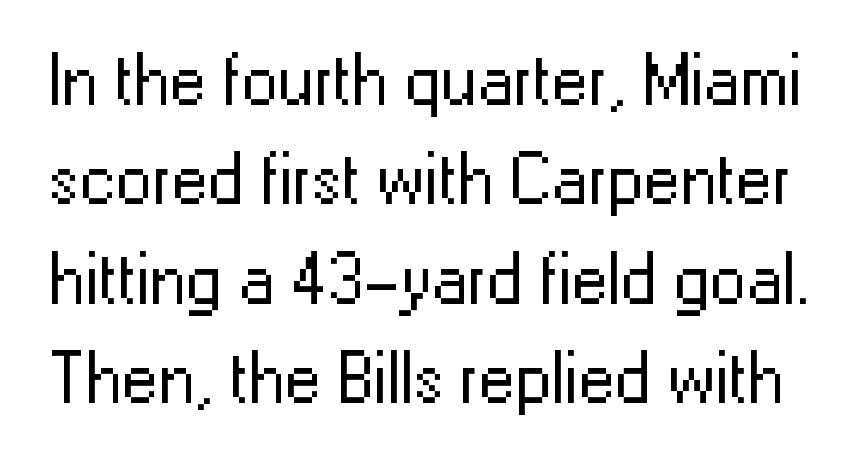
The font family rendered here belongs to the sans-serif group. No extra tracking has been applied to these lines. The type sits square on the baseline with zero lean. Vertical stems look standard width or narrower in stroke. A bare baseline throughout the passage.
